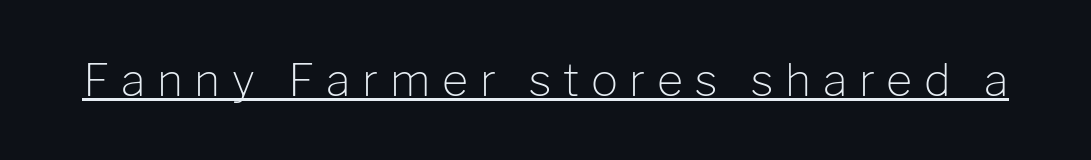
{"serif": "no", "italic": "no", "bold": "no", "weight": "light", "width": "normal", "stroke_contrast": "low", "x_height": "medium", "monospaced": "no", "underline": "yes", "letter_spacing": "wide", "letter_spacing_em": 0.26, "glyph_px": 45}
